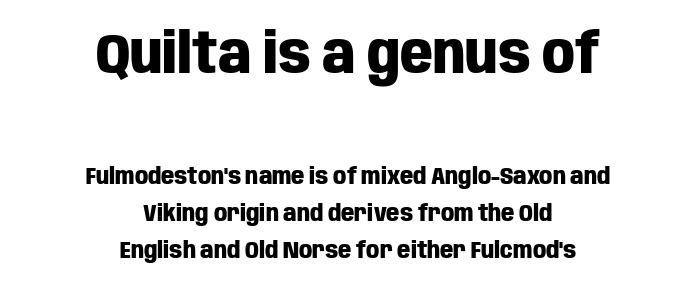
No extra tracking has been applied to these lines. Character size in the leading block exceeds that of the trailing block. The glyphs in this specimen are sans serif. On the weight axis this lands at bold, roughly 700. Evenly set lines give the paragraph a standard silhouette. A typesetter would call this proportional, since set widths differ per character.
